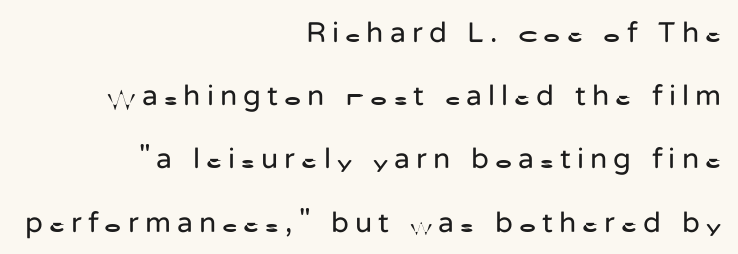
The face used here is a sans, in the tradition of grotesques and geometrics. Spacing verdict: proportional, widths tailored to each character. Is the stroke heavy? The answer is a plain regular-or-lighter. Notice how the passage keeps a crisp vertical edge on the right only.
